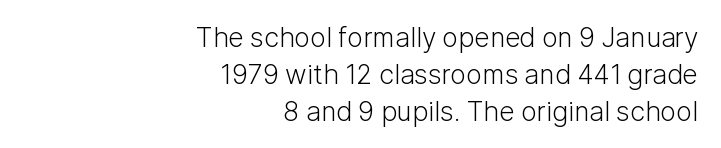
The image shows 27 px text type, upright; set right-aligned, normal line spacing (1.37x), normal letter spacing, not underlined.
